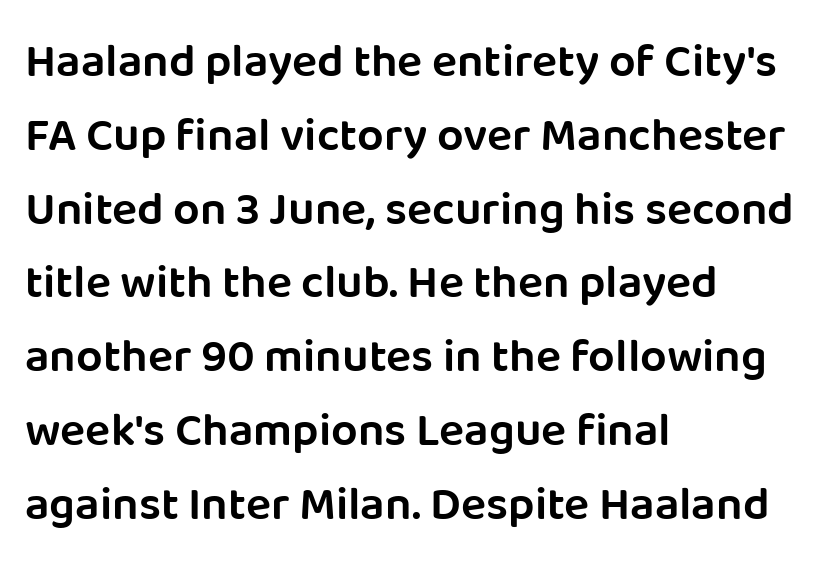
{"serif": "no", "italic": "no", "bold": "semi", "weight": "semibold", "width": "normal", "stroke_contrast": "low", "x_height": "large", "monospaced": "no", "underline": "no", "align": "left", "line_spacing": "normal", "line_spacing_ratio": 1.57, "letter_spacing": "normal", "letter_spacing_em": 0.0, "glyph_px": 47}
